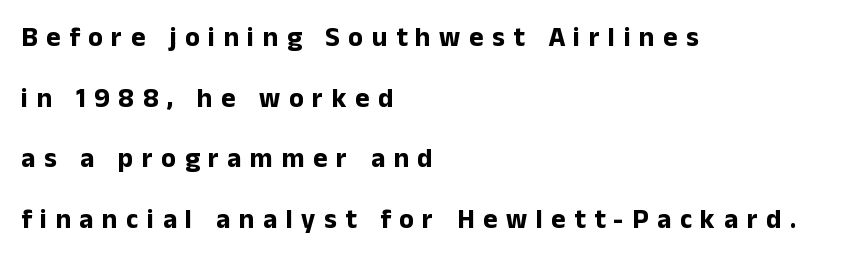
These words are printed bold, with thick strokes throughout. Vertical strokes here are truly vertical. Bare-footed words on every line. Quick note: interline space is abundant. Teacher's note: observe the even left margin — that is flush-left alignment.
